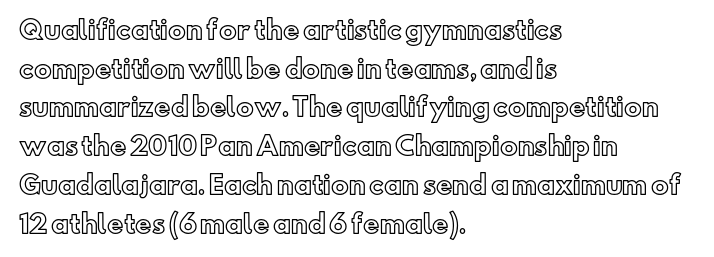
Inter-character spacing is left at the font's built-in metrics. Quick note: underline off. Horizontal alignment here is leftward, the default for most running prose. Posture: vertical. Line spacing here is normal.
